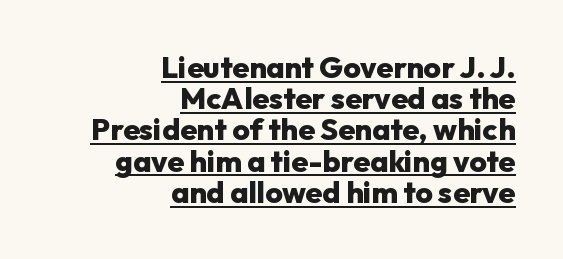
Q: Is the text bold? A: Yes.
Q: Is the text italic (slanted)? A: No, it is upright.
Q: Is the typeface a serif or a sans-serif typeface? A: Sans-serif.
Q: Is the text underlined? A: Yes.
Q: How is the paragraph aligned? A: Right-aligned.
Q: Is the spacing between letters normal or unusually wide? A: Normal.
Q: Is the spacing between lines tight, normal or loose? A: Tight.
Q: Width (condensed, normal, or wide)? A: Normal.
Q: Stroke contrast? A: Low.
Q: x-height? A: Medium.
Q: Monospaced? A: No.
